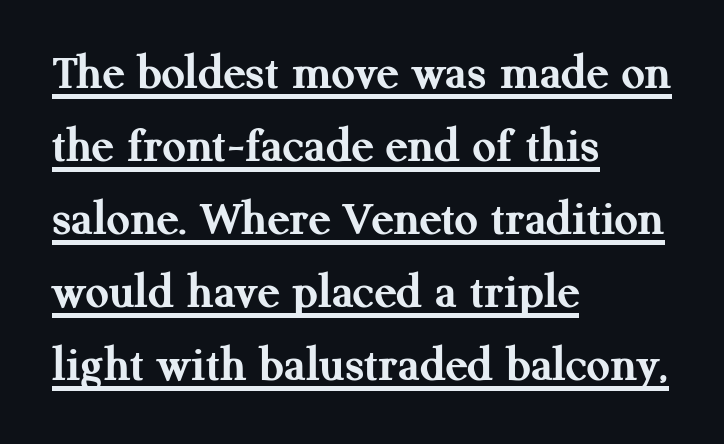
A typesetter would call this leading conventional body-copy spacing. These lines stack with their left ends in a neat column. These characters rest on top of a visible drawn line. You could call the tracking neutral — neither tight nor loose.
